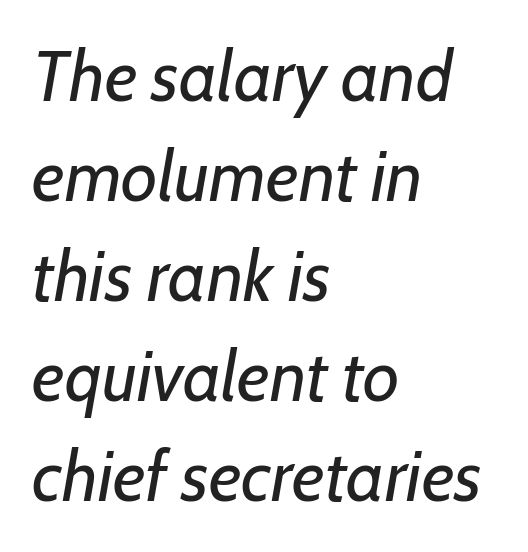
{"italic": "yes", "lean": "right", "slant_degrees": 7, "bold": "no", "weight": "regular", "width": "normal", "stroke_contrast": "low", "x_height": "medium", "monospaced": "no", "underline": "no", "align": "left", "line_spacing": "normal", "line_spacing_ratio": 1.41, "letter_spacing": "normal", "letter_spacing_em": 0.0, "glyph_px": 71}
